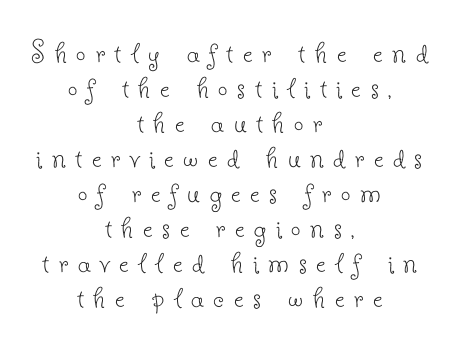
The strokes carry an ordinary text weight at most. Letter spacing: wide. Words float on clear page, feet unadorned. Leading is clearly below the norm, producing a dense column. Looks like regular typesetting: each glyph gets only the width it needs.
